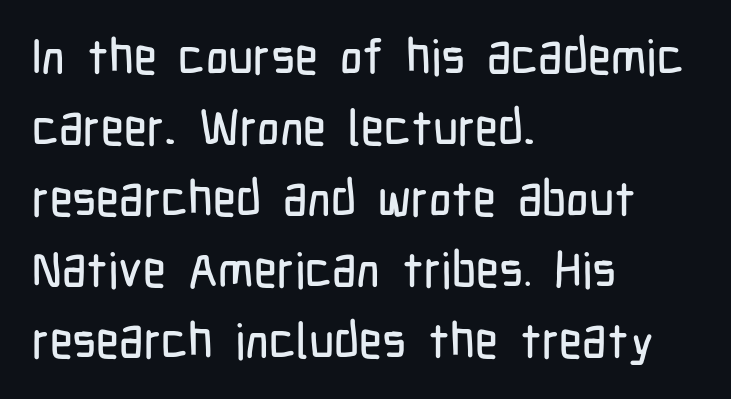
Clear beneath every line of the passage. Compared with a centered layout, this one pins lines to the left instead. How are the letters spaced? Ordinarily, with no added tracking. The type sits square on the baseline with zero lean.
